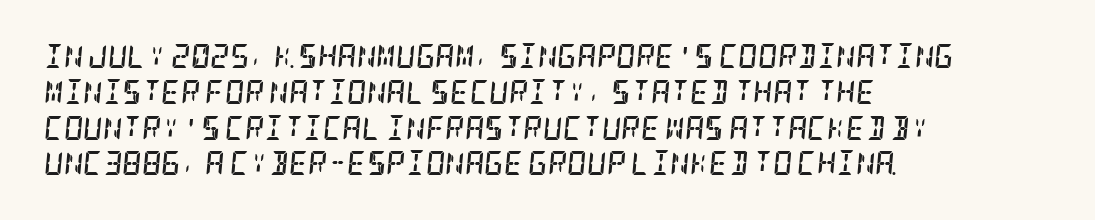
Every character sits at an angle, as italics do. In CSS terms this would be text-align: left. Observe the ordinary spacing: letters are neighbours, not strangers. Each glyph is drawn with heavy, bold strokes.
